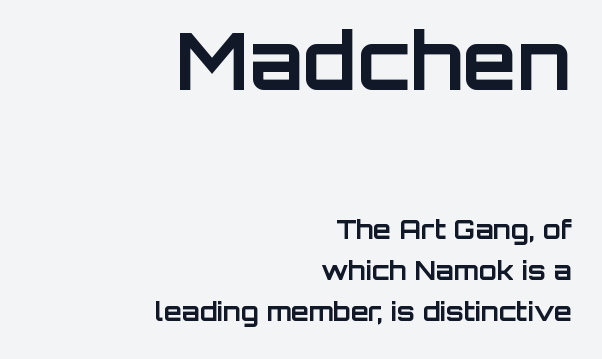
The image shows 79 px bold sans-serif type, upright; set right-aligned, normal line spacing (1.59x), normal letter spacing, not underlined; the first (top) block is 3.04x larger; low stroke contrast and a large x-height.
